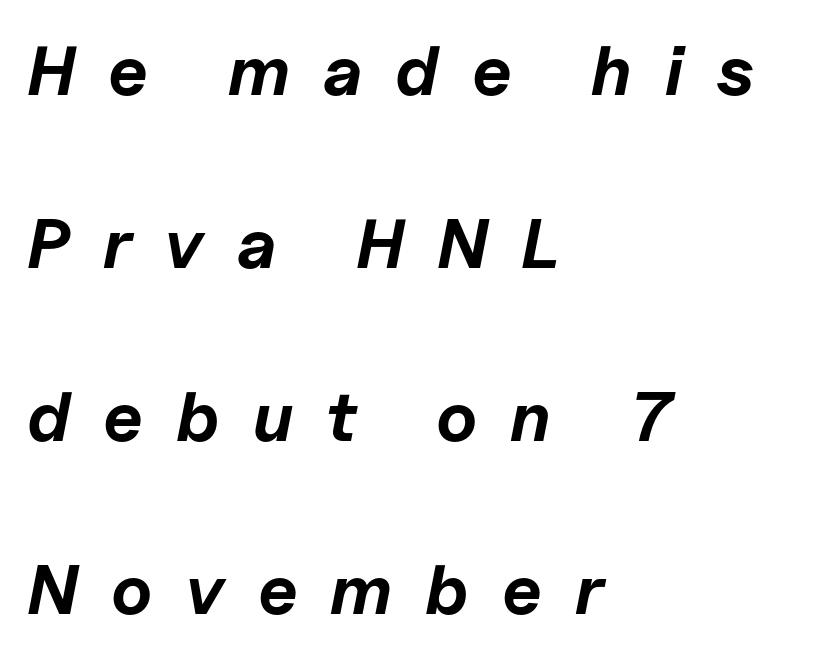
The image shows 70 px bold type, italic (leaning right); set left-aligned, loose line spacing (2.47x), unusually wide letter spacing (+0.47 em), not underlined; low stroke contrast and a medium x-height.
